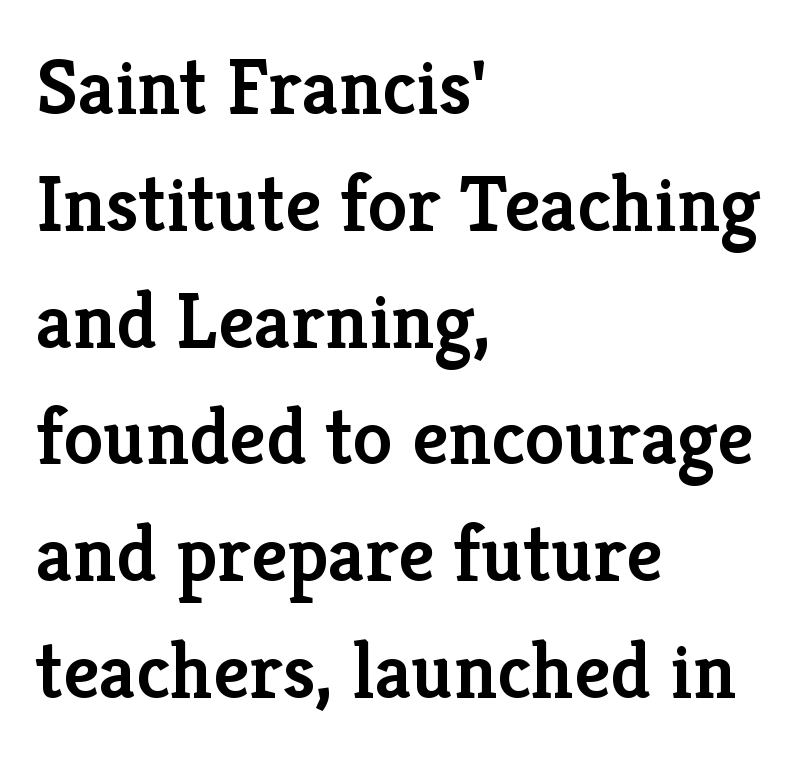
{"serif": "yes", "italic": "no", "bold": "semi", "weight": "semibold", "width": "normal", "stroke_contrast": "low", "x_height": "medium", "monospaced": "no", "underline": "no", "align": "left", "line_spacing": "normal", "line_spacing_ratio": 1.46, "letter_spacing": "normal", "letter_spacing_em": 0.0, "glyph_px": 80}
